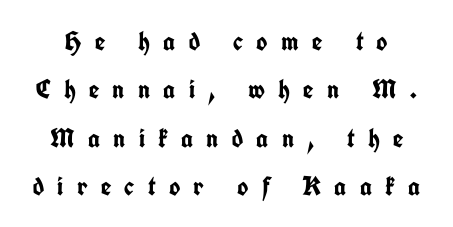
Notice how thick the strokes are: this is what a full bold looks like. This rendering features lettering with no underline. The typography opts for an upright posture over an oblique one. The horizontal fit of the characters is loose and conspicuously gappy.
